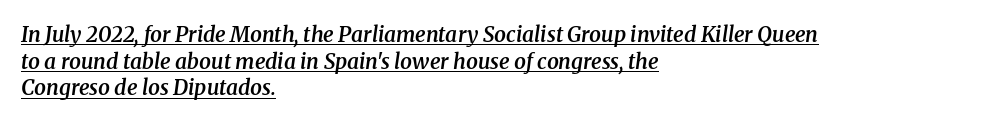
Q: Is the text bold? A: Semi-bold.
Q: Is the text italic (slanted)? A: Yes, it leans right by about 8 degrees.
Q: Is the text underlined? A: Yes.
Q: How is the paragraph aligned? A: Left-aligned.
Q: Is the spacing between letters normal or unusually wide? A: Normal.
Q: Is the spacing between lines tight, normal or loose? A: Normal.
